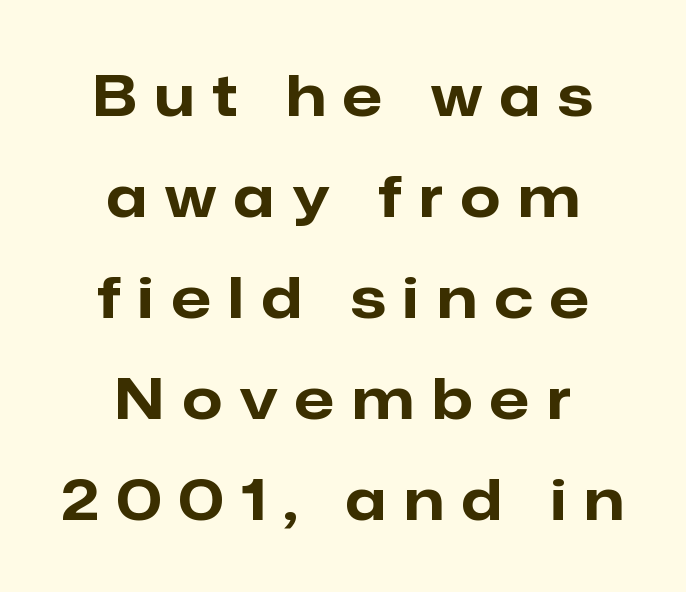
The face used here is rendered with a markedly widened letterfit. A full-strength bold gives these letters their thick strokes. No italicization has been applied; the sample stays upright. The type family on display is of the sans-serif kind. Only glyphs here, with clear space below each row. Each letter keeps its own natural width here, so spacing adapts to shape.
